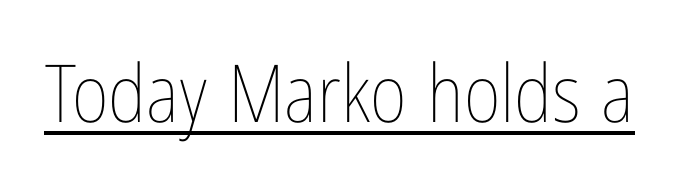
{"italic": "no", "bold": "no", "weight": "thin", "width": "condensed", "stroke_contrast": "low", "x_height": "medium", "monospaced": "no", "underline": "yes", "letter_spacing": "normal", "letter_spacing_em": 0.0, "glyph_px": 80}
